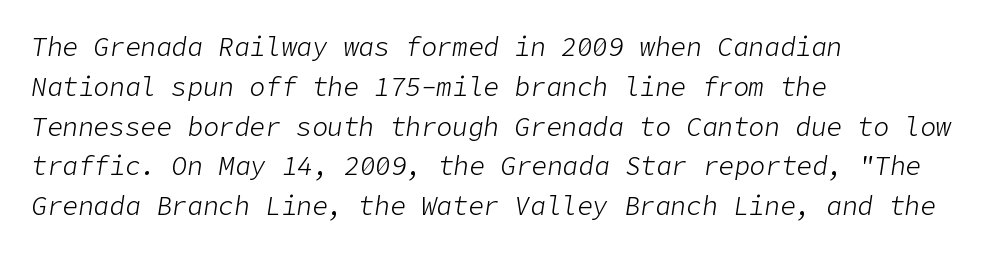
The image shows 26 px text type, italic (leaning right); set left-aligned, normal line spacing (1.53x), normal letter spacing, not underlined.
